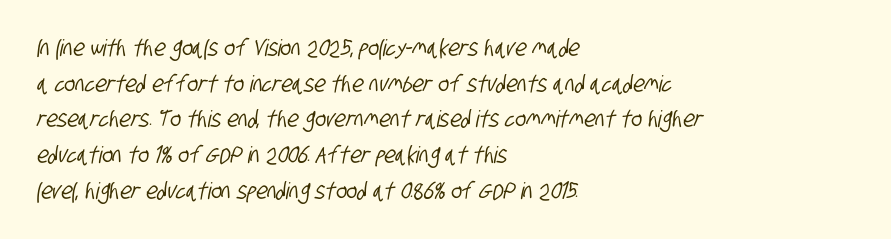
The image shows 23 px text type; set left-aligned, normal line spacing (1.55x), normal letter spacing, not underlined.
